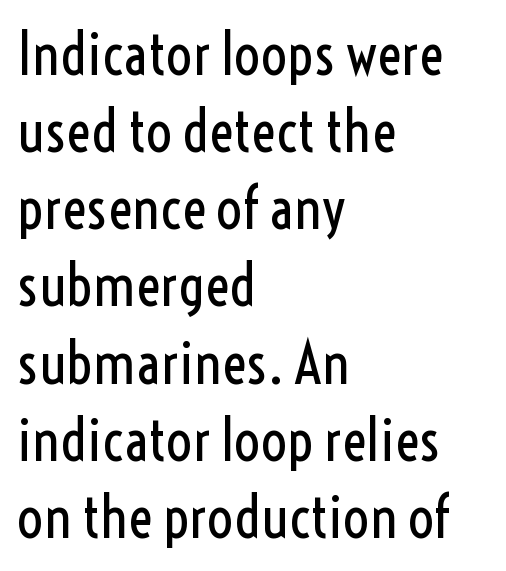
{"serif": "no", "italic": "no", "bold": "no", "weight": "regular", "width": "condensed", "x_height": "medium", "monospaced": "no", "underline": "no", "align": "left", "line_spacing": "normal", "line_spacing_ratio": 1.33, "letter_spacing": "normal", "letter_spacing_em": 0.0, "glyph_px": 58}
